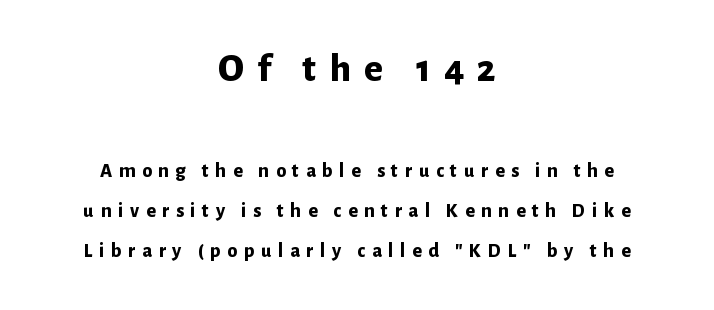
Looks like regular typesetting: each glyph gets only the width it needs. The passage shown stacks its lines with a broad gap. Posture: straight, roman, zero tilt. The paragraph shown floats in the horizontal middle. The gaps between neighbouring characters are conspicuously large.
